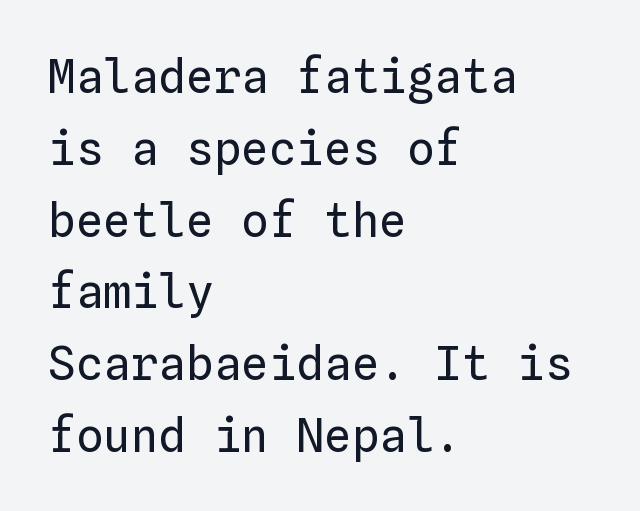
{"italic": "no", "bold": "no", "weight": "regular", "width": "normal", "stroke_contrast": "low", "x_height": "medium", "monospaced": "yes", "underline": "no", "align": "left", "line_spacing": "normal", "line_spacing_ratio": 1.56, "letter_spacing": "normal", "letter_spacing_em": 0.0, "glyph_px": 46}
